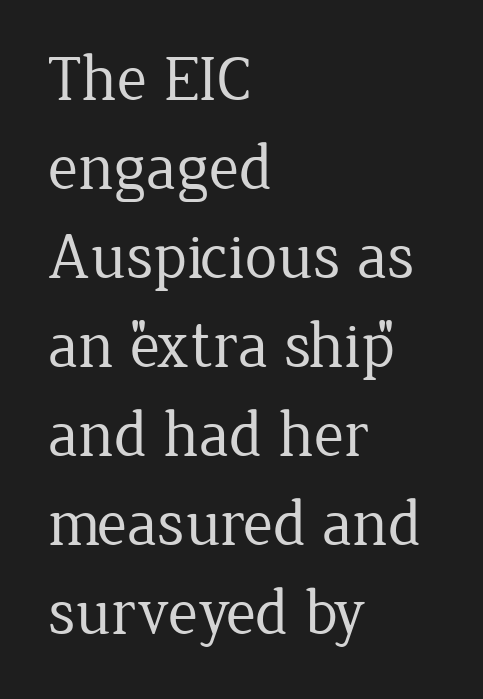
{"serif": "yes", "italic": "no", "bold": "no", "weight": "regular", "width": "normal", "stroke_contrast": "low", "x_height": "medium", "monospaced": "no", "underline": "no", "align": "left", "line_spacing": "normal", "line_spacing_ratio": 1.37, "letter_spacing": "normal", "letter_spacing_em": 0.0, "glyph_px": 65}
